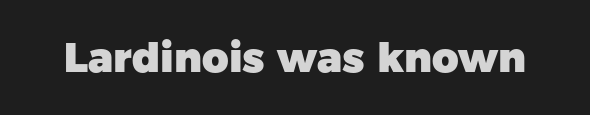
Is this a fixed-width face? No — the glyphs have proportional, varying widths. The type sits square on the baseline with zero lean. Nope, no serifs anywhere on these letters. Observe the ordinary spacing: letters are neighbours, not strangers. The area under the type is left untouched.
